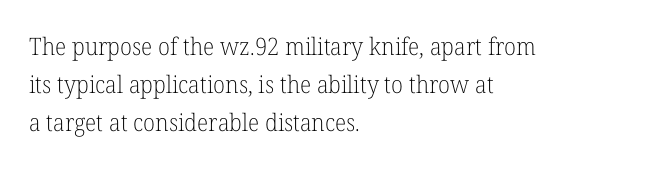
Is there much room between lines? A standard amount, neither cramped nor airy. A roman cut, with each character standing at attention. How are the letters spaced? Ordinarily, with no added tracking. This rendering features lettering with no underline. The paragraph shown leans on its left margin. The weight tops out at a normal text grade.
